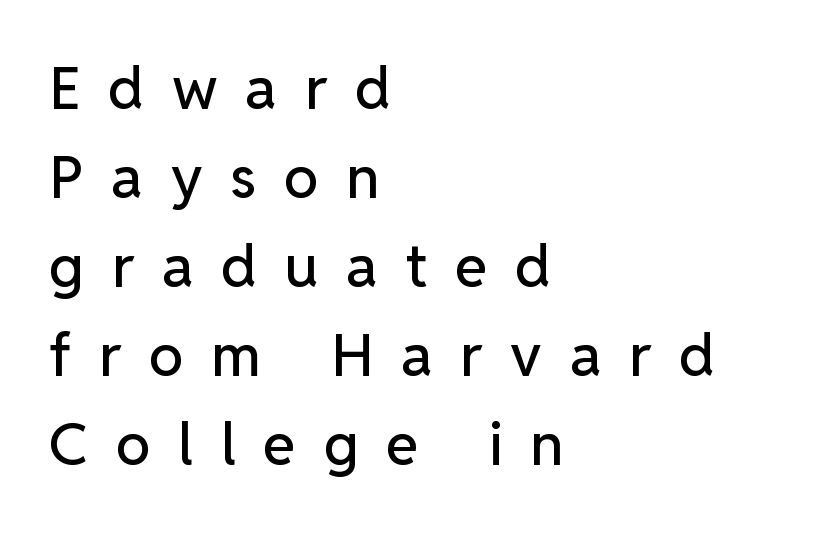
Q: Is the text italic (slanted)? A: No, it is upright.
Q: Is the typeface a serif or a sans-serif typeface? A: Sans-serif.
Q: Is the text underlined? A: No.
Q: How is the paragraph aligned? A: Left-aligned.
Q: Is the spacing between letters normal or unusually wide? A: Unusually wide.
Q: Is the spacing between lines tight, normal or loose? A: Normal.
Q: Width (condensed, normal, or wide)? A: Normal.
Q: Stroke contrast? A: Low.
Q: x-height? A: Medium.
Q: Monospaced? A: No.
